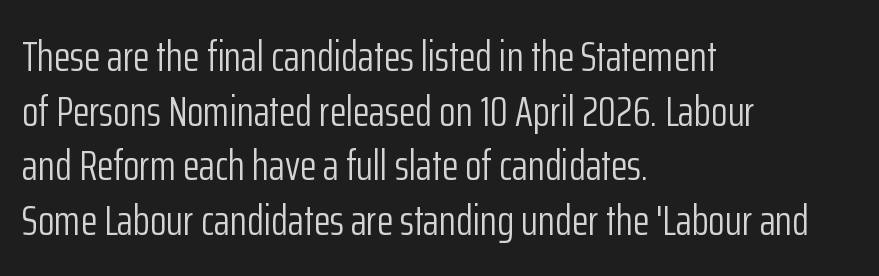
{"serif": "no", "italic": "no", "bold": "no", "weight": "light", "width": "condensed", "stroke_contrast": "low", "x_height": "medium", "monospaced": "no", "underline": "no", "align": "left", "line_spacing": "normal", "line_spacing_ratio": 1.27, "letter_spacing": "normal", "letter_spacing_em": 0.0, "glyph_px": 43}
